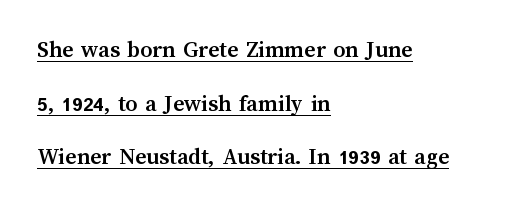
Q: Is the text bold? A: Yes.
Q: Is the text italic (slanted)? A: No, it is upright.
Q: Is the text underlined? A: Yes.
Q: How is the paragraph aligned? A: Left-aligned.
Q: Is the spacing between letters normal or unusually wide? A: Normal.
Q: Is the spacing between lines tight, normal or loose? A: Loose.
